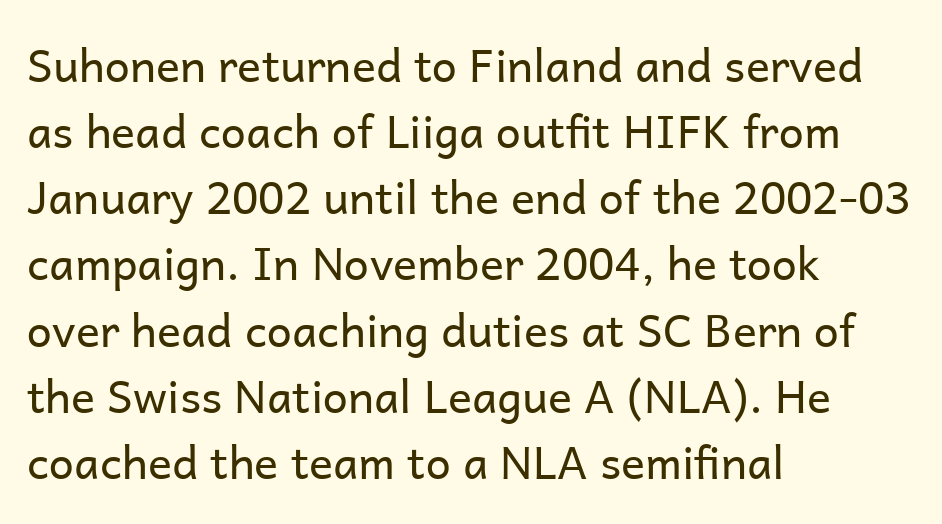
No heavy texture on the line: the type isn't bold. Is there much room between lines? A standard amount, neither cramped nor airy. Each row of text sits above clean, open space. Stroke terminals: plain, sans-serif.
